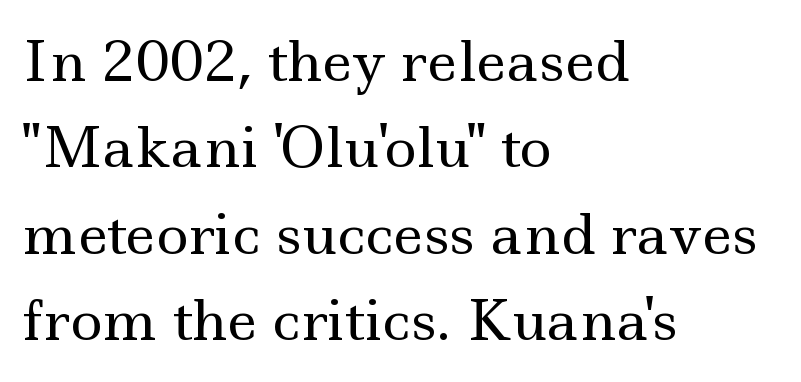
{"serif": "yes", "italic": "no", "bold": "no", "weight": "regular", "width": "wide", "x_height": "small", "monospaced": "no", "underline": "no", "align": "left", "line_spacing": "normal", "line_spacing_ratio": 1.57, "letter_spacing": "normal", "letter_spacing_em": 0.0, "glyph_px": 55}
